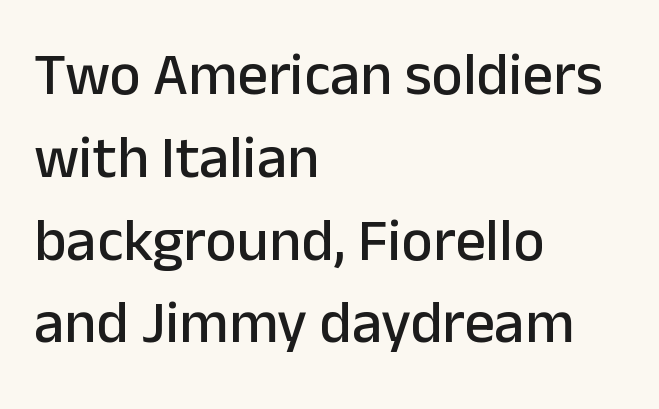
{"serif": "no", "italic": "no", "width": "normal", "stroke_contrast": "low", "x_height": "medium", "monospaced": "no", "underline": "no", "align": "left", "line_spacing": "normal", "line_spacing_ratio": 1.38, "letter_spacing": "normal", "letter_spacing_em": 0.0, "glyph_px": 60}
